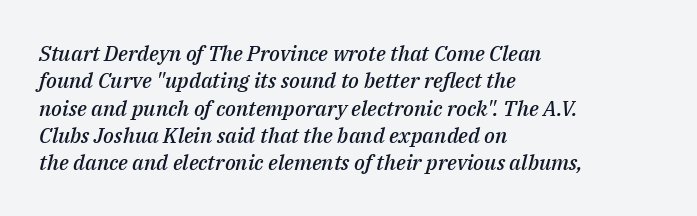
{"italic": "yes", "lean": "right", "slant_degrees": 14, "bold": "semi", "underline": "no", "align": "left", "line_spacing": "normal", "line_spacing_ratio": 1.3, "letter_spacing": "normal", "letter_spacing_em": 0.0, "glyph_px": 21}
